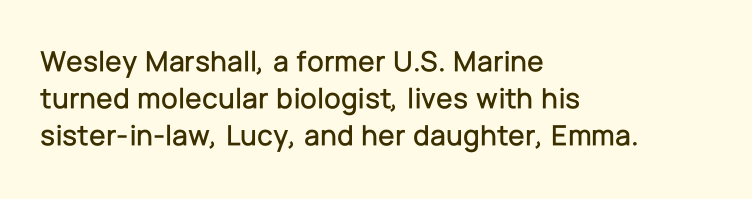
{"serif": "no", "italic": "no", "width": "normal", "stroke_contrast": "low", "x_height": "medium", "monospaced": "no", "underline": "no", "align": "left", "line_spacing_ratio": 1.24, "letter_spacing": "normal", "letter_spacing_em": 0.0, "glyph_px": 30}
